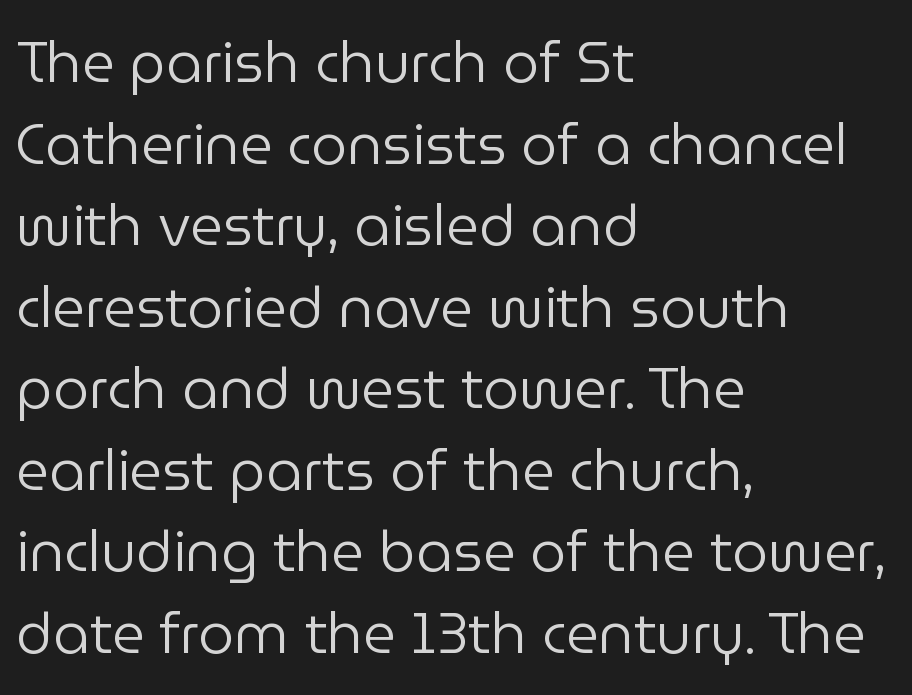
The specimen omits any rule beneath the text block's lines. Caption: multi-line text, flush left, ragged right. The face used here is rendered with its standard letterfit. Think of a printed novel: that variable character pitch is what you see here. Heaviness? Minimal to ordinary, like unemphasized prose. The axis of the letterforms is exactly vertical.
